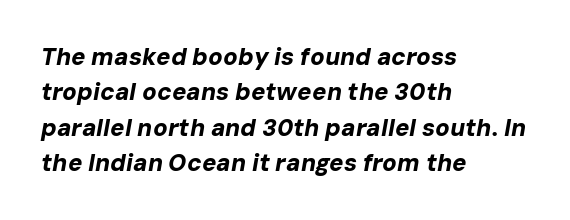
Q: Is the text bold? A: Yes.
Q: Is the text italic (slanted)? A: Yes, it leans right by about 10 degrees.
Q: Is the text underlined? A: No.
Q: How is the paragraph aligned? A: Left-aligned.
Q: Is the spacing between letters normal or unusually wide? A: Normal.
Q: Is the spacing between lines tight, normal or loose? A: Normal.
